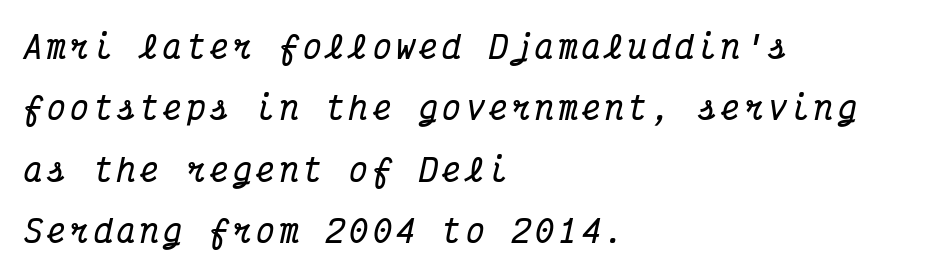
The image shows 31 px bold, condensed serif type, italic (leaning right), monospaced; set left-aligned, loose line spacing (1.98x), not underlined; medium stroke contrast and a medium x-height.
